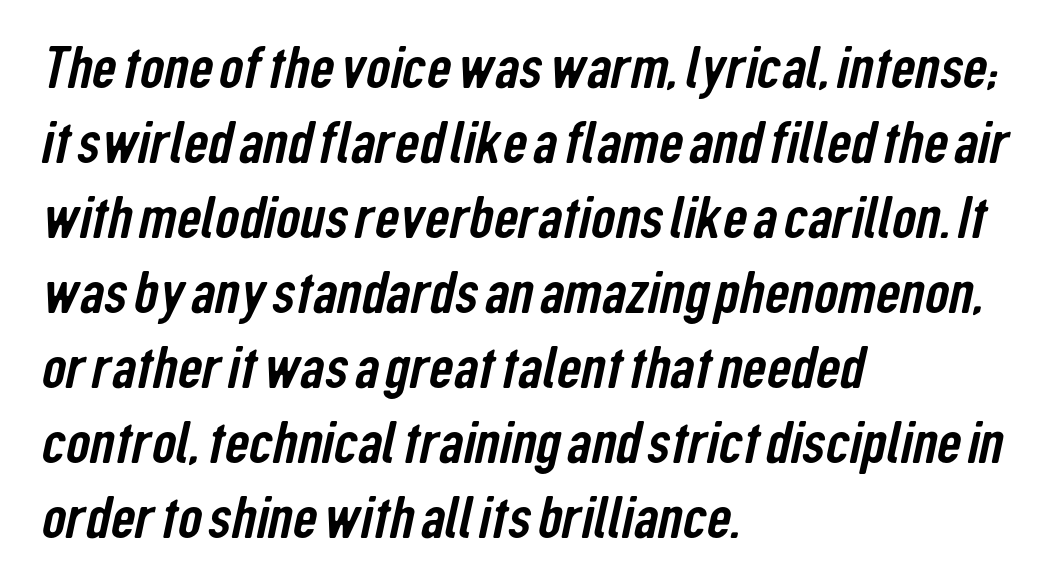
Underline: absent. Normally led — the rows are evenly, conventionally spaced. Which margin do the lines hug? The left one — the right edge is uneven. Characters follow at the spacing the type designer built in. The rendering uses natural spacing where letterforms have individual widths.
